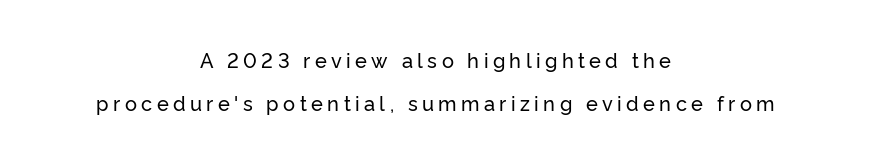
Tracking here is generous; glyphs stand well apart from one another. The strip under each line holds only bare page. Horizontal alignment here is central, giving a formal, balanced look. In terms of posture, this sample is upright.
